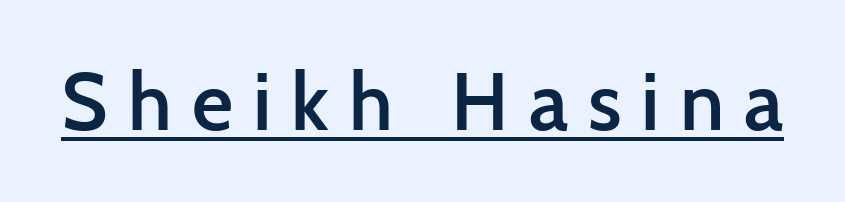
The image shows 80 px semibold sans-serif type, upright; set unusually wide letter spacing (+0.25 em), underlined; low stroke contrast and a medium x-height.
